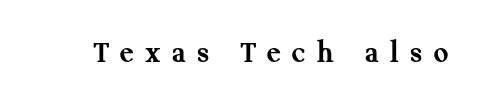
Q: Is the text bold? A: Yes.
Q: Is the text italic (slanted)? A: No, it is upright.
Q: Is the typeface a serif or a sans-serif typeface? A: Serif.
Q: Is the text underlined? A: No.
Q: Is the spacing between letters normal or unusually wide? A: Unusually wide.
Q: Width (condensed, normal, or wide)? A: Normal.
Q: Stroke contrast? A: Medium.
Q: x-height? A: Medium.
Q: Monospaced? A: No.
